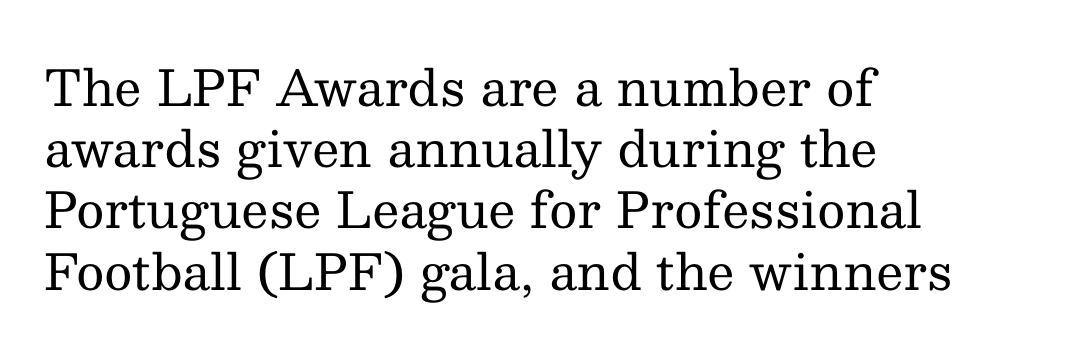
Q: Is the text bold? A: No.
Q: Is the text italic (slanted)? A: No, it is upright.
Q: Is the typeface a serif or a sans-serif typeface? A: Serif.
Q: Is the text underlined? A: No.
Q: How is the paragraph aligned? A: Left-aligned.
Q: Is the spacing between letters normal or unusually wide? A: Normal.
Q: Is the spacing between lines tight, normal or loose? A: Normal.
Q: Width (condensed, normal, or wide)? A: Normal.
Q: Stroke contrast? A: Medium.
Q: x-height? A: Medium.
Q: Monospaced? A: No.
